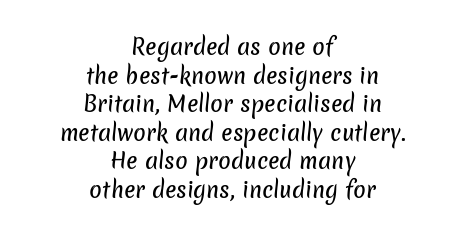
The image shows 21 px text type; set centered, normal line spacing (1.36x), normal letter spacing, not underlined.
